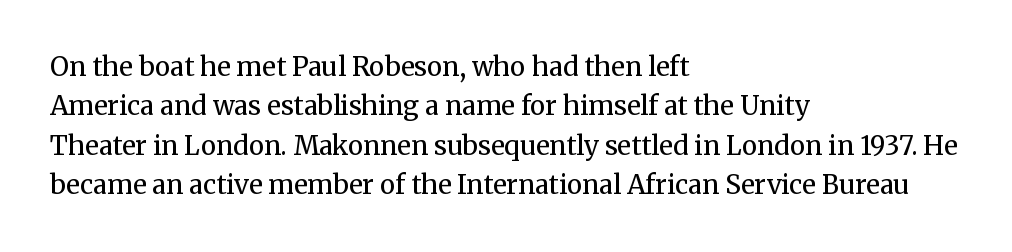
Q: Is the text bold? A: No.
Q: Is the text italic (slanted)? A: No, it is upright.
Q: Is the text underlined? A: No.
Q: How is the paragraph aligned? A: Left-aligned.
Q: Is the spacing between letters normal or unusually wide? A: Normal.
Q: Is the spacing between lines tight, normal or loose? A: Normal.
